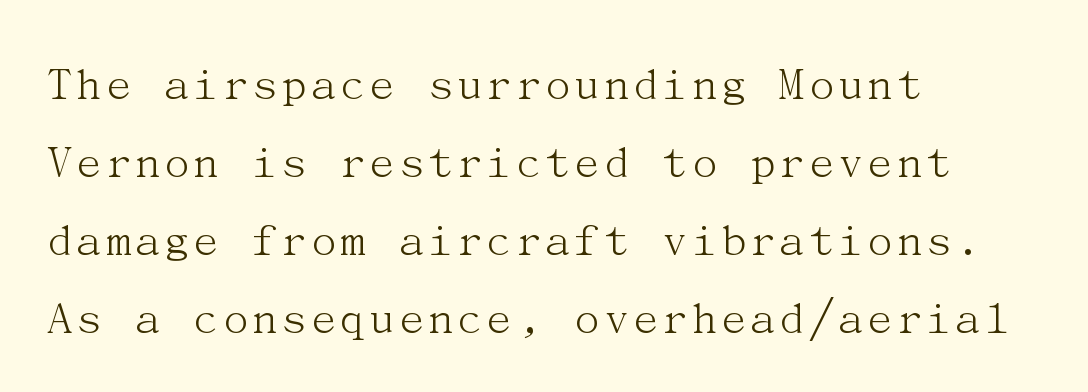
Q: Is the text bold? A: No.
Q: Is the text italic (slanted)? A: No, it is upright.
Q: Is the typeface a serif or a sans-serif typeface? A: Serif.
Q: Is the text underlined? A: No.
Q: How is the paragraph aligned? A: Left-aligned.
Q: Is the spacing between letters normal or unusually wide? A: Normal.
Q: Is the spacing between lines tight, normal or loose? A: Normal.
Q: Width (condensed, normal, or wide)? A: Normal.
Q: Stroke contrast? A: Medium.
Q: x-height? A: Medium.
